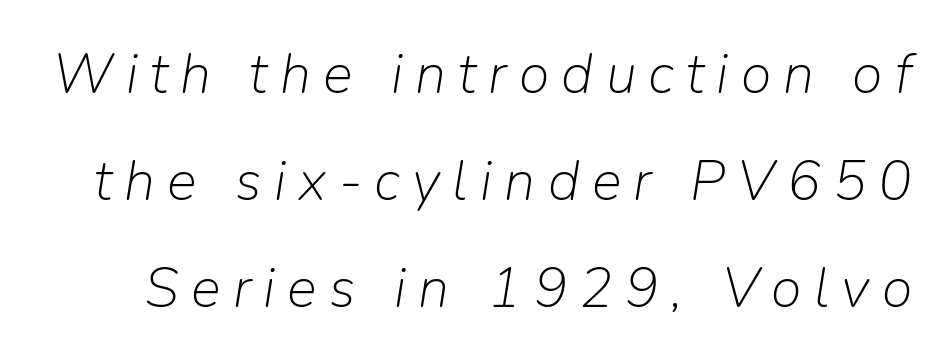
The image shows 56 px light type, italic (leaning right); set loose line spacing (1.91x), unusually wide letter spacing (+0.22 em), not underlined; low stroke contrast and a medium x-height.
